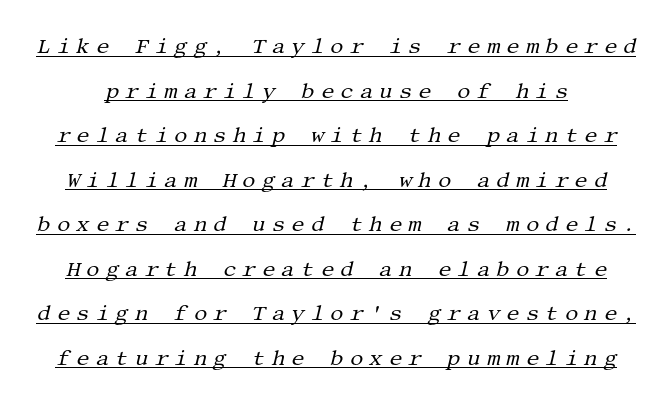
Inter-character spacing is expanded well beyond the font's built-in metrics. Like a heading marked for emphasis, these lines bear an underscore. Weight: regular or lighter. The leading is generous, giving the passage an open texture. Characters are canted at an angle relative to the baseline's perpendicular.
